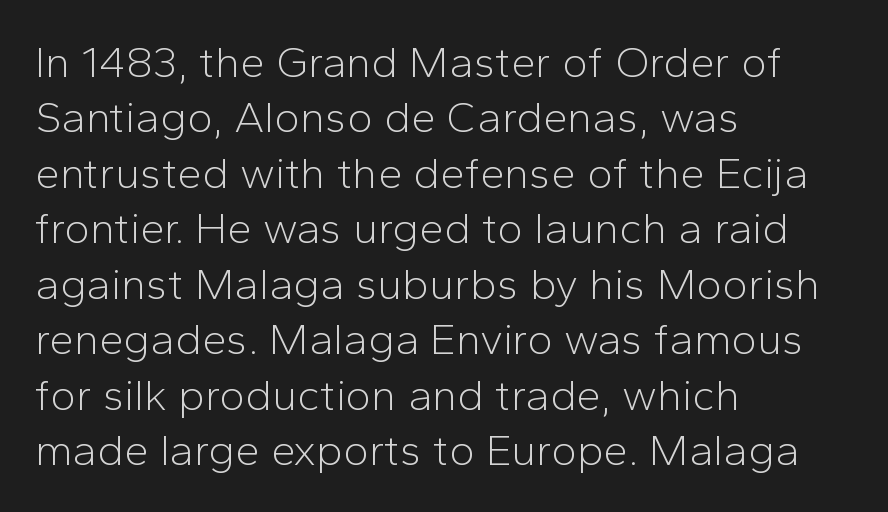
I'd call this a sans setting — the letters go barefoot. Students, note that the glyphs here touch the page at normal intervals. The specimen reads as upright at a glance. Is this a fixed-width face? No — the glyphs have proportional, varying widths. The ragged edge is on the right, which tells us the setting is flush left.
